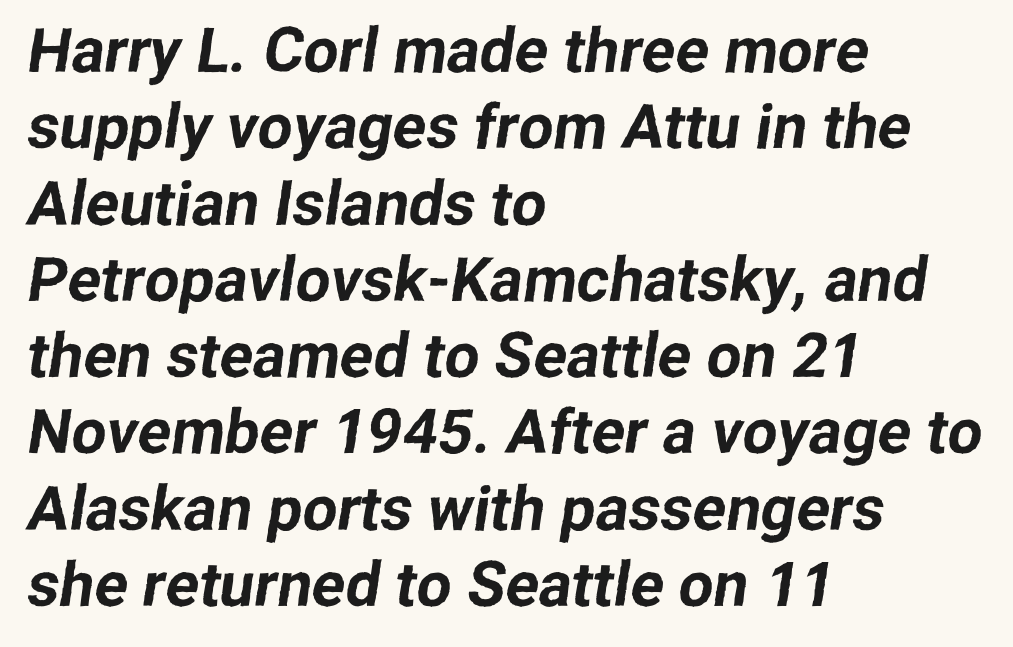
The image shows 62 px sans-serif type; set left-aligned, line spacing 1.23x, normal letter spacing, not underlined; low stroke contrast and a medium x-height.
